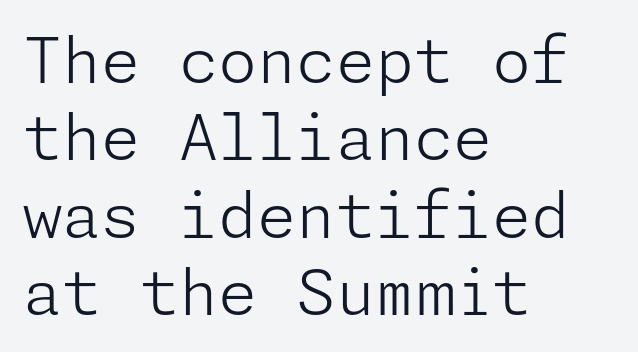
A sans-serif font was chosen for this passage. Bare-footed words on every line. Notice how the stems are strictly vertical — no italics here. How are the letters spaced? Ordinarily, with no added tracking. The font is comparable to plain body text, perhaps lighter. Alignment: flush left.
